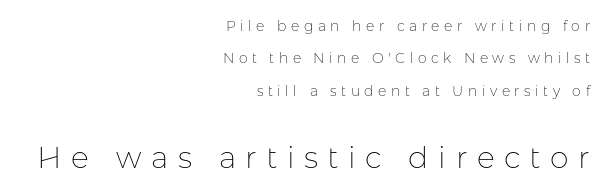
The letterforms stand isolated, each surrounded by extra space. Top chunk: small. Bottom chunk: large. Alignment: flush right. Each letter's strokes conclude bluntly, with no projecting serifs.
